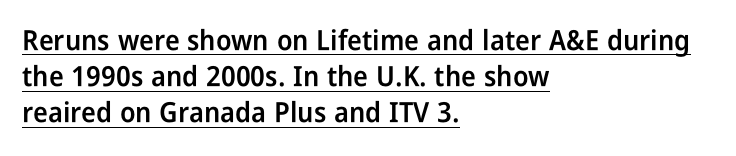
The image shows 28 px semibold, condensed sans-serif type, upright; set left-aligned, normal line spacing (1.29x), normal letter spacing, underlined; low stroke contrast and a medium x-height.
